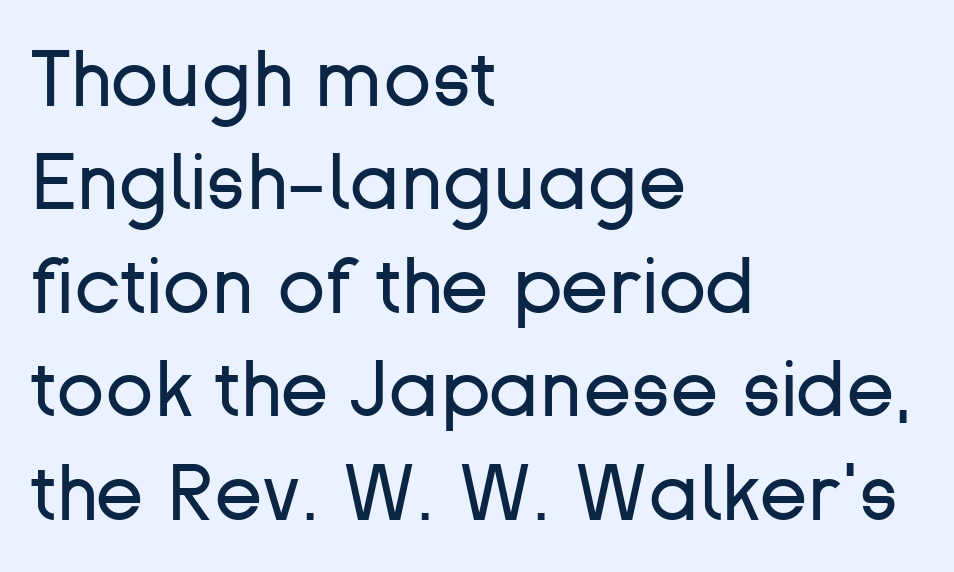
No extra tracking has been applied to these lines. Is there any slant? The stems are plumb. This rendering features lettering with no underline. Horizontal alignment here is leftward, the default for most running prose. What kind of face is this? One without serifs — a sans. The typeface has the unassuming heft of standard copy or less.
